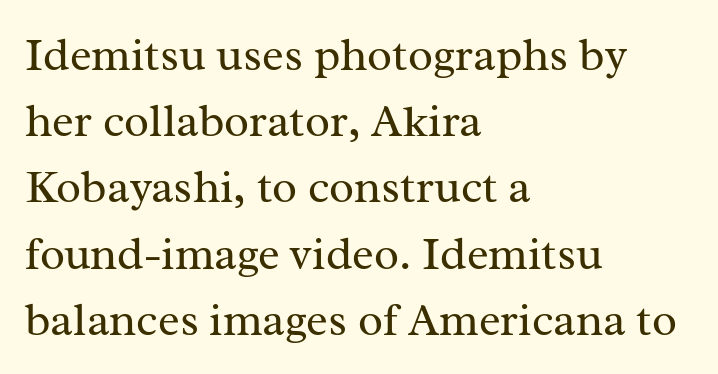
{"serif": "yes", "italic": "no", "bold": "no", "weight": "regular", "width": "normal", "stroke_contrast": "medium", "x_height": "medium", "monospaced": "no", "underline": "no", "align": "left", "line_spacing": "normal", "line_spacing_ratio": 1.44, "letter_spacing": "normal", "letter_spacing_em": 0.0, "glyph_px": 46}
